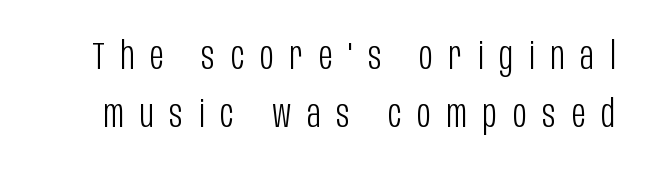
Q: Is the text bold? A: No.
Q: Is the text italic (slanted)? A: No, it is upright.
Q: Is the typeface a serif or a sans-serif typeface? A: Sans-serif.
Q: Is the text underlined? A: No.
Q: Is the spacing between letters normal or unusually wide? A: Unusually wide.
Q: Is the spacing between lines tight, normal or loose? A: Normal.
Q: Width (condensed, normal, or wide)? A: Condensed.
Q: Stroke contrast? A: Low.
Q: x-height? A: Large.
Q: Monospaced? A: No.
